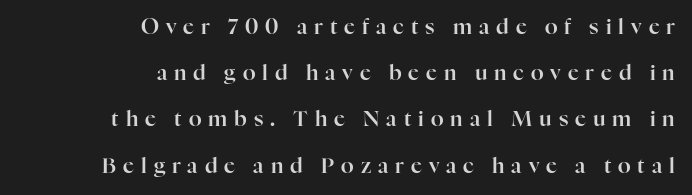
{"italic": "no", "underline": "no", "align": "right", "line_spacing": "loose", "line_spacing_ratio": 2.2, "letter_spacing": "wide", "letter_spacing_em": 0.33, "glyph_px": 21}
